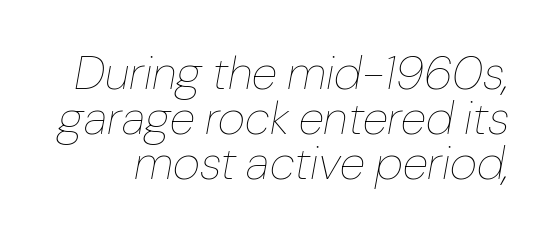
Q: Is the text bold? A: No.
Q: Is the text italic (slanted)? A: Yes, it leans right by about 10 degrees.
Q: Is the text underlined? A: No.
Q: Is the spacing between letters normal or unusually wide? A: Normal.
Q: Is the spacing between lines tight, normal or loose? A: Tight.
Q: Width (condensed, normal, or wide)? A: Normal.
Q: Stroke contrast? A: Low.
Q: x-height? A: Medium.
Q: Monospaced? A: No.
